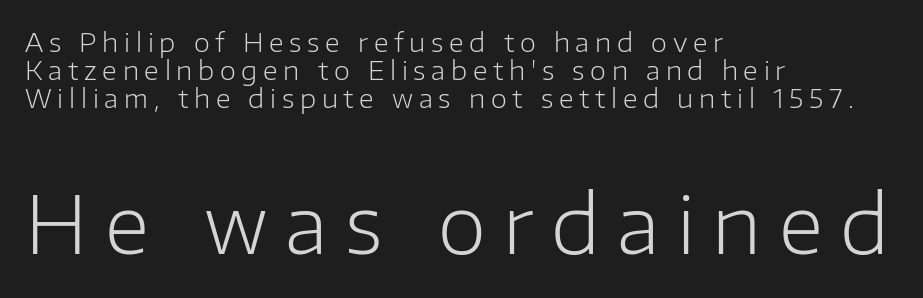
Q: Is the text bold? A: No.
Q: Is the text italic (slanted)? A: No, it is upright.
Q: Is the typeface a serif or a sans-serif typeface? A: Sans-serif.
Q: Is the text underlined? A: No.
Q: How is the paragraph aligned? A: Left-aligned.
Q: Is the spacing between letters normal or unusually wide? A: Unusually wide.
Q: Is the spacing between lines tight, normal or loose? A: Tight.
Q: Which block of text is set in a larger size, the first (top) or the second (bottom)? A: The second (bottom) one.
Q: Width (condensed, normal, or wide)? A: Normal.
Q: Stroke contrast? A: Low.
Q: x-height? A: Medium.
Q: Monospaced? A: No.
